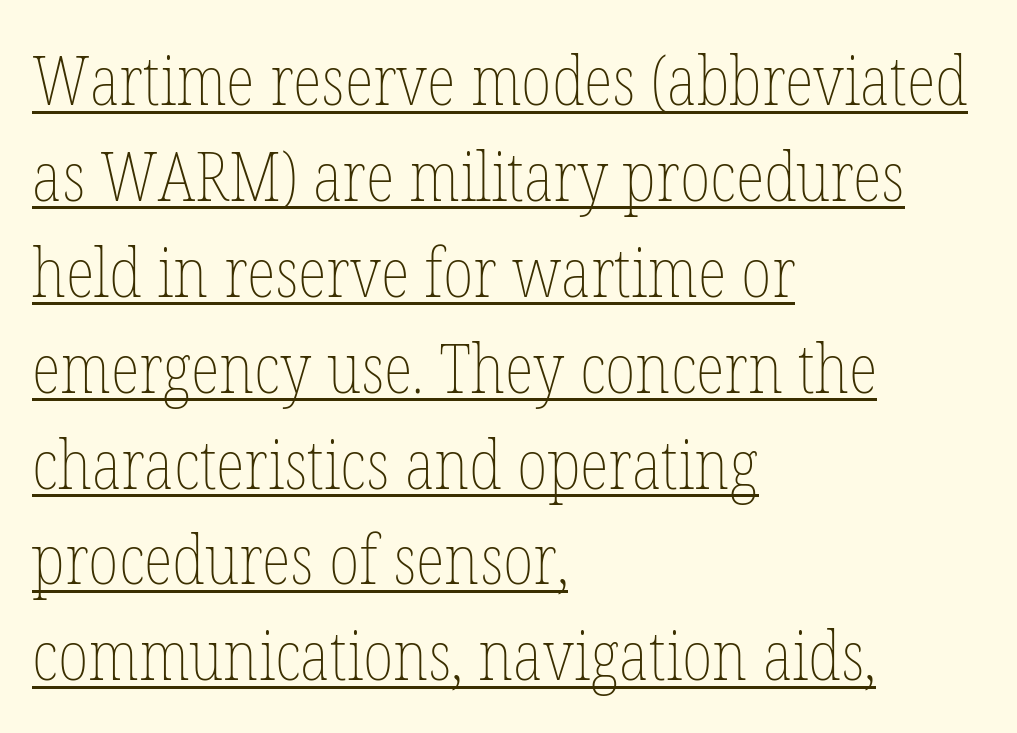
Alignment: flush left. Notice how a bar underscores the lettering throughout. Unlike italic type, these characters show no tilt at all. The rows are spaced the way most documents space them. The typeface has the unassuming heft of standard copy or less.
